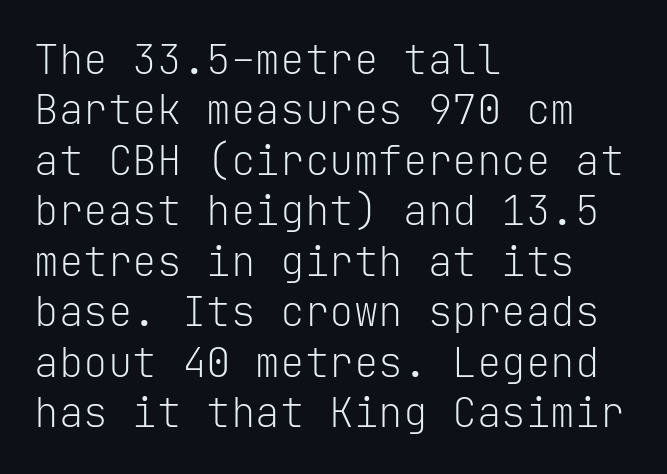
Tracking here is standard; glyphs follow each other at the usual distance. Weight: not bold — regular or lighter. Check where the strokes stop: nothing finishes them off — pure sans. Looks like terminal output: every glyph gets an equal slot. Honestly, there is no underline to notice here at all. Nope, not italic — everything's standing straight.
